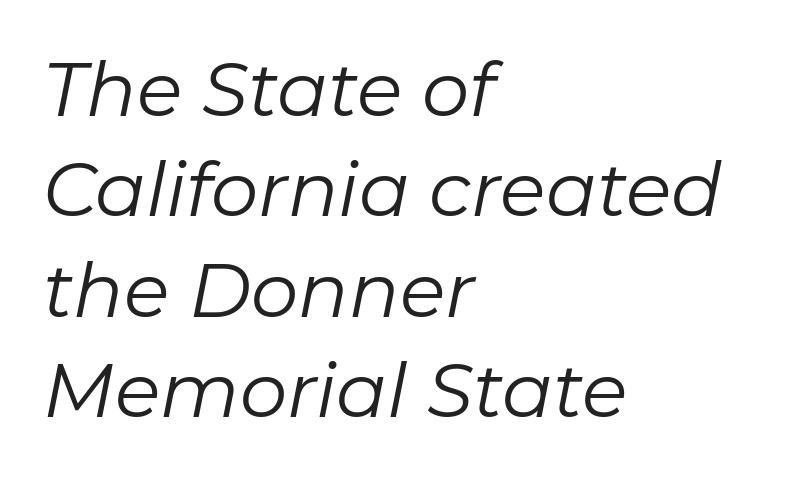
{"italic": "yes", "lean": "right", "slant_degrees": 11, "bold": "no", "weight": "regular", "width": "normal", "stroke_contrast": "low", "x_height": "medium", "monospaced": "no", "underline": "no", "align": "left", "line_spacing": "normal", "line_spacing_ratio": 1.34, "letter_spacing": "normal", "letter_spacing_em": 0.0, "glyph_px": 75}
